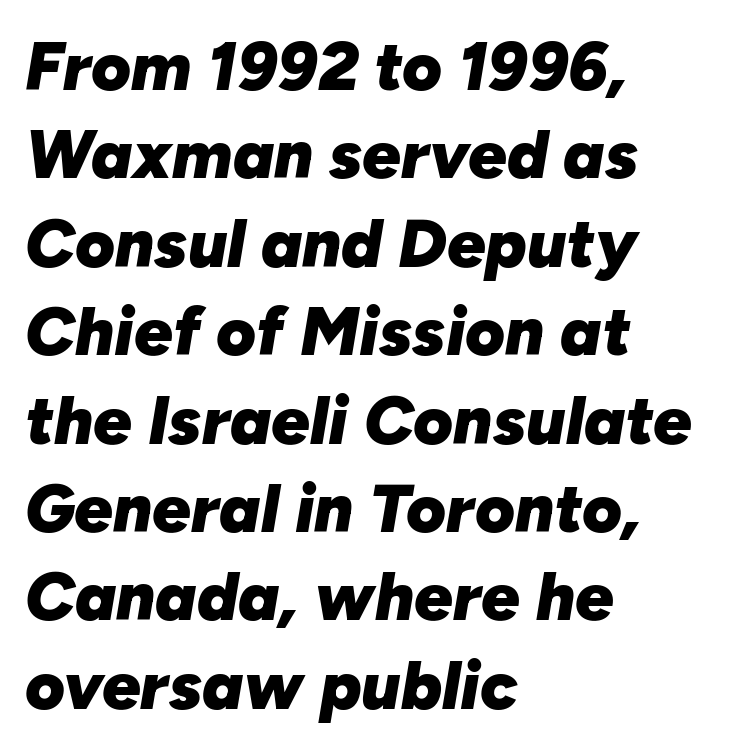
{"italic": "yes", "lean": "right", "slant_degrees": 10, "bold": "yes", "weight": "heavy", "width": "normal", "stroke_contrast": "low", "x_height": "medium", "monospaced": "no", "underline": "no", "align": "left", "line_spacing": "normal", "line_spacing_ratio": 1.3, "letter_spacing": "normal", "letter_spacing_em": 0.0, "glyph_px": 68}
